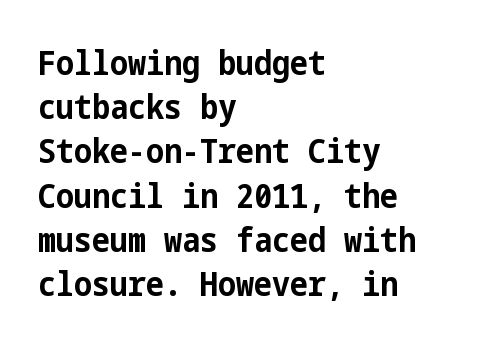
The passage shown stacks its lines at a standard gap. The compositor pushed each line to the left boundary. Anything drawn beneath the words? Only blank space. Look at the tracking — it's just the regular setting, nothing added. Upright lettering throughout.
